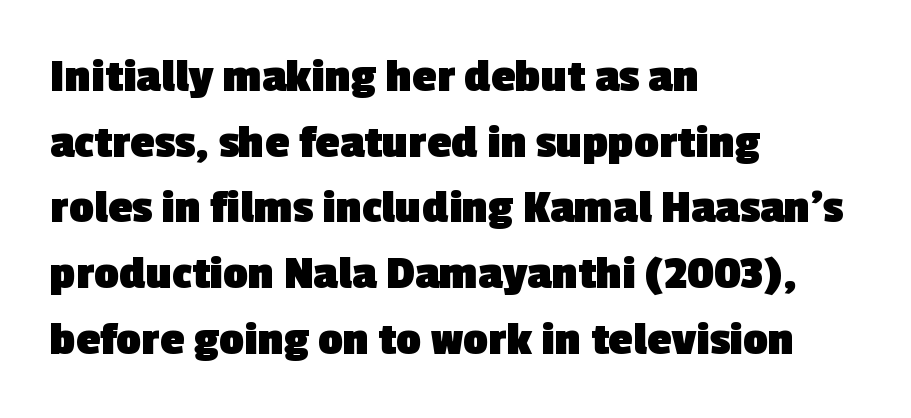
Is this a fixed-width face? No — the glyphs have proportional, varying widths. Each row of text sits above clean, open space. You can tell from the bare stems that sans-serif type was used. The strokes are fattened all the way to bold.
